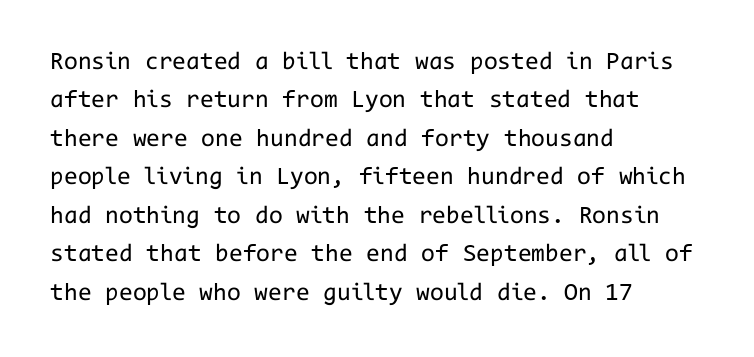
The image shows 25 px text type, upright; set left-aligned, normal line spacing (1.54x), normal letter spacing, not underlined.
